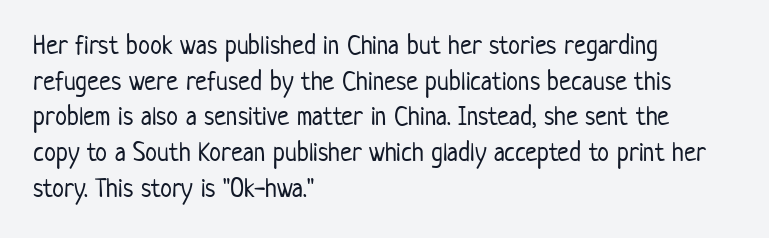
Q: Is the text bold? A: No.
Q: Is the text italic (slanted)? A: No, it is upright.
Q: Is the text underlined? A: No.
Q: How is the paragraph aligned? A: Left-aligned.
Q: Is the spacing between letters normal or unusually wide? A: Normal.
Q: Is the spacing between lines tight, normal or loose? A: Normal.
